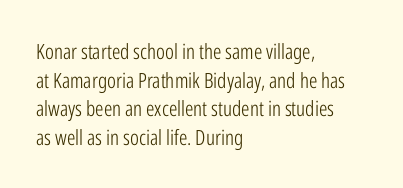
Q: Is the text bold? A: No.
Q: Is the text italic (slanted)? A: No, it is upright.
Q: Is the text underlined? A: No.
Q: How is the paragraph aligned? A: Left-aligned.
Q: Is the spacing between letters normal or unusually wide? A: Normal.
Q: Is the spacing between lines tight, normal or loose? A: Normal.
